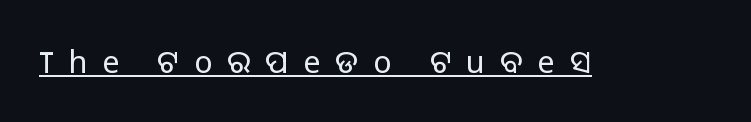
{"serif": "no", "italic": "no", "bold": "no", "weight": "regular", "width": "normal", "stroke_contrast": "low", "x_height": "medium", "monospaced": "no", "underline": "yes", "letter_spacing": "wide", "letter_spacing_em": 0.48, "glyph_px": 31}
